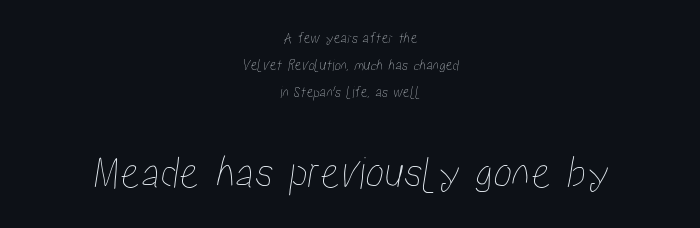
{"width": "condensed", "stroke_contrast": "low", "x_height": "medium", "monospaced": "no", "underline": "no", "align": "center", "line_spacing": "normal", "line_spacing_ratio": 1.7, "letter_spacing": "normal", "letter_spacing_em": 0.0, "larger_block": "second", "size_ratio": 2.94, "glyph_px": 47}
